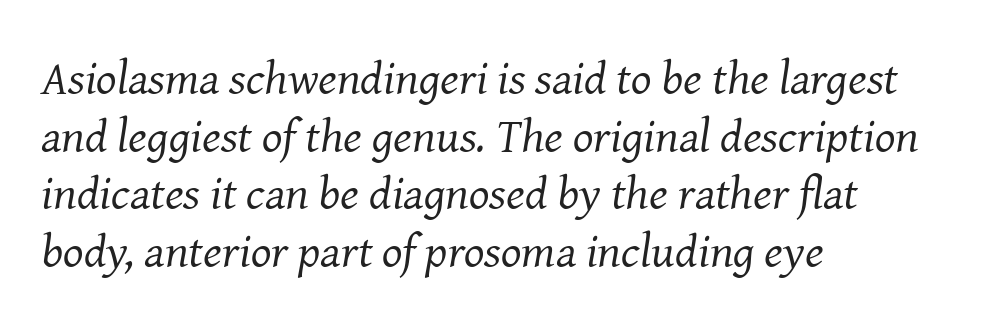
These lines are rendered in a variable-pitch font. Does the lettering tilt? It does — this is italic. Stroke thickness stays within the range of a standard reading face or lighter. Inter-character spacing is left at the font's built-in metrics. I'd call this a serif setting — the letters wear small feet.
